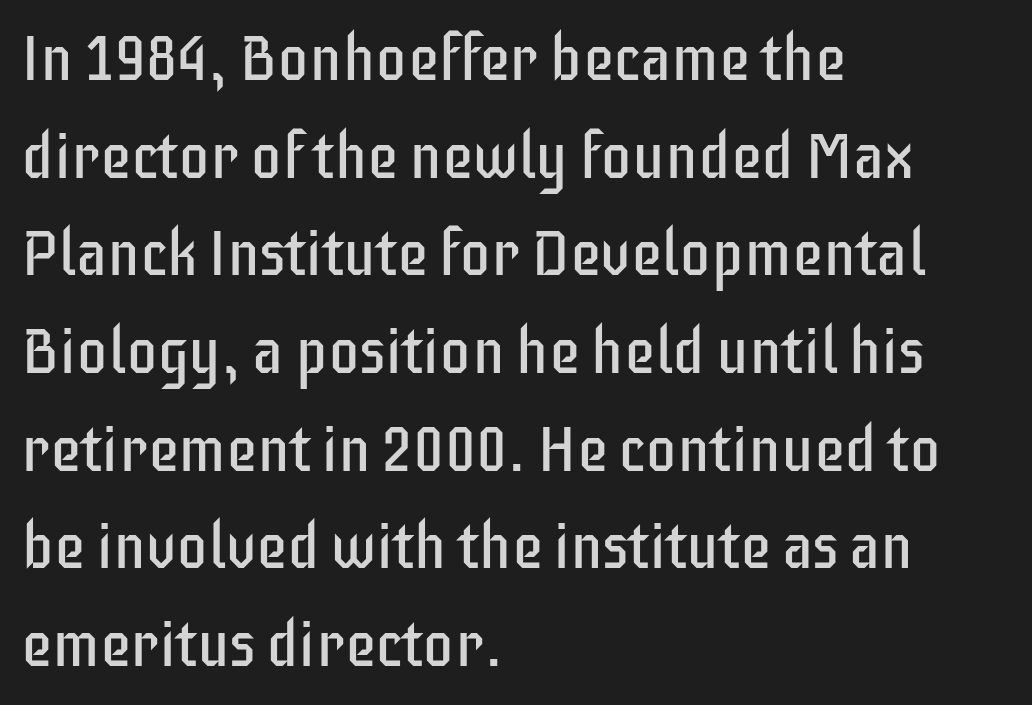
The image shows 63 px regular-weight, condensed sans-serif type, upright; set left-aligned, normal line spacing (1.55x), normal letter spacing, not underlined; low stroke contrast and a large x-height.
